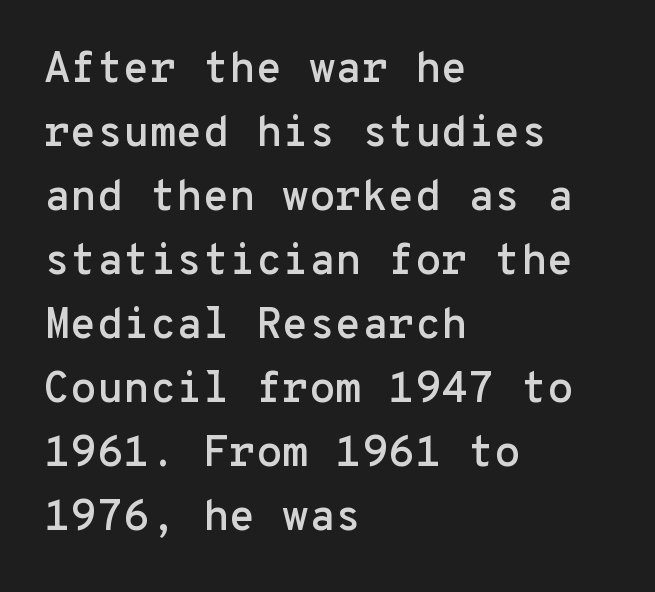
Evenly set lines give the paragraph a standard silhouette. The passage is arranged the way most books set body copy — flush left. Does the type have serifs? No, each stem ends abruptly. It's the straight-up-and-down kind of type. How are the letters spaced? Ordinarily, with no added tracking. The glyphs are unaccompanied by any horizontal stroke below them.
